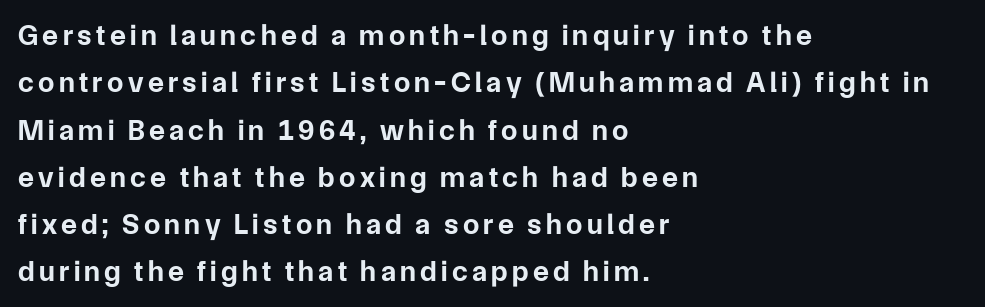
{"serif": "no", "italic": "no", "bold": "yes", "weight": "bold", "width": "normal", "stroke_contrast": "low", "x_height": "medium", "monospaced": "no", "underline": "no", "align": "left", "line_spacing": "normal", "line_spacing_ratio": 1.63, "glyph_px": 29}
